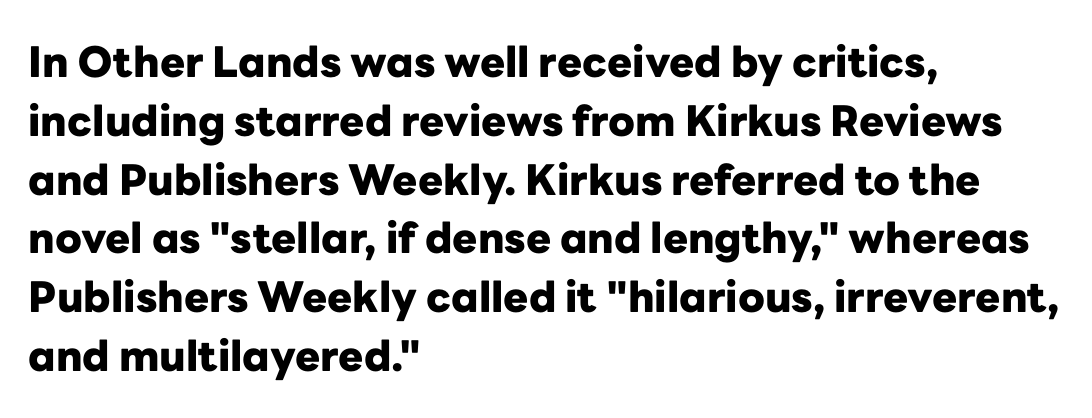
Q: Is the text bold? A: Yes.
Q: Is the text italic (slanted)? A: No, it is upright.
Q: Is the typeface a serif or a sans-serif typeface? A: Sans-serif.
Q: Is the text underlined? A: No.
Q: How is the paragraph aligned? A: Left-aligned.
Q: Is the spacing between letters normal or unusually wide? A: Normal.
Q: Is the spacing between lines tight, normal or loose? A: Normal.
Q: Width (condensed, normal, or wide)? A: Normal.
Q: Stroke contrast? A: Low.
Q: x-height? A: Medium.
Q: Monospaced? A: No.
